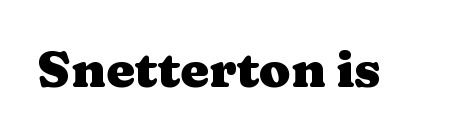
To sum up the face: it has serifs. Typesetter's note: full bold, strokes at maximum text heaviness. The font's upright variant was chosen for this text. Descender tails drop into unmarked territory. Between one letter and the next there's only the usual sliver of space. Varying glyph widths throughout — classic text-font behaviour.
